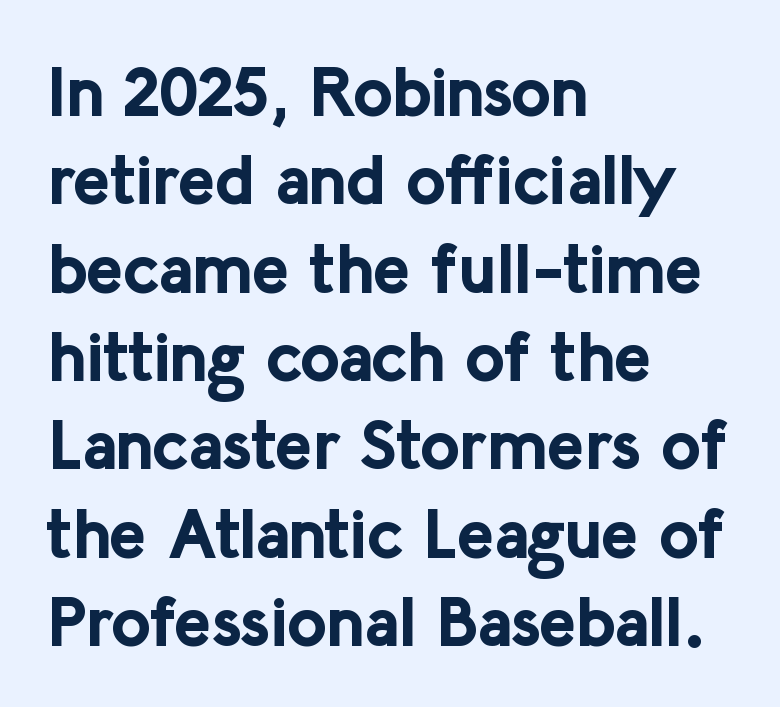
Q: Is the text bold? A: Yes.
Q: Is the text italic (slanted)? A: No, it is upright.
Q: Is the typeface a serif or a sans-serif typeface? A: Sans-serif.
Q: Is the text underlined? A: No.
Q: How is the paragraph aligned? A: Left-aligned.
Q: Is the spacing between letters normal or unusually wide? A: Normal.
Q: Is the spacing between lines tight, normal or loose? A: Normal.
Q: Width (condensed, normal, or wide)? A: Normal.
Q: Stroke contrast? A: Low.
Q: x-height? A: Medium.
Q: Monospaced? A: No.
